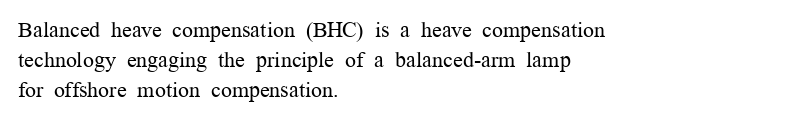
Q: Is the text bold? A: No.
Q: Is the text italic (slanted)? A: No, it is upright.
Q: Is the text underlined? A: No.
Q: How is the paragraph aligned? A: Left-aligned.
Q: Is the spacing between letters normal or unusually wide? A: Normal.
Q: Is the spacing between lines tight, normal or loose? A: Normal.
